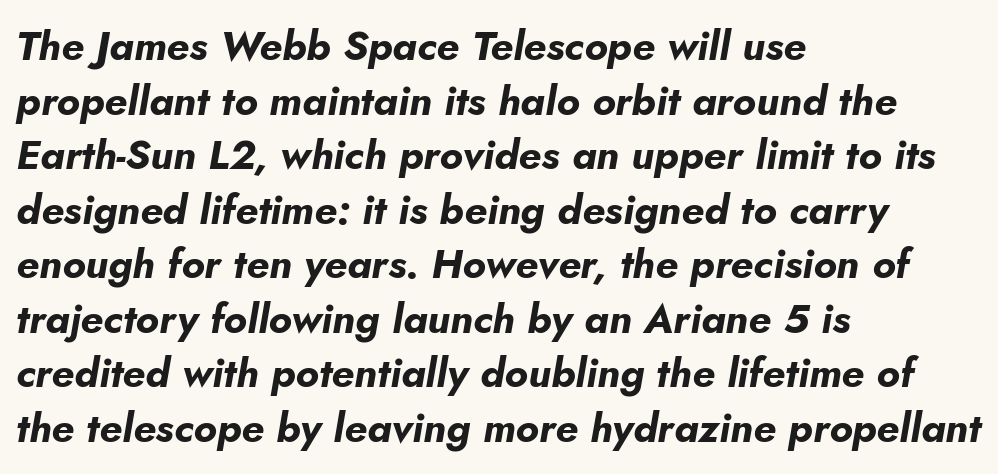
The image shows 41 px bold type, italic (leaning right); set left-aligned, normal line spacing (1.33x), normal letter spacing, not underlined; low stroke contrast and a small x-height.
